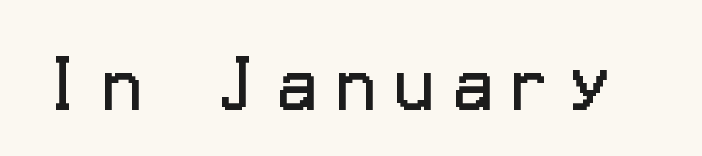
{"serif": "no", "italic": "no", "bold": "no", "weight": "regular", "width": "normal", "stroke_contrast": "low", "x_height": "medium", "underline": "no", "letter_spacing": "wide", "letter_spacing_em": 0.31, "glyph_px": 64}
